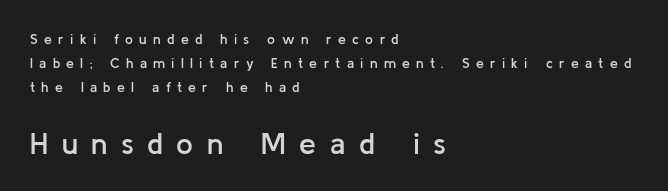
The image shows 30 px semibold sans-serif type, upright; set left-aligned, line spacing 1.71x, unusually wide letter spacing (+0.45 em), not underlined; the second (bottom) block is 2.14x larger; low stroke contrast and a medium x-height.
